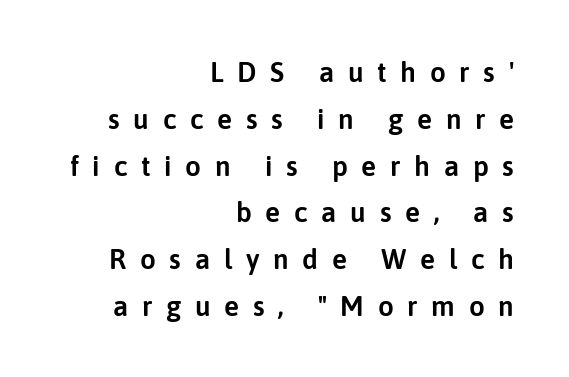
The image shows 28 px sans-serif type, upright; set right-aligned, normal line spacing (1.67x), unusually wide letter spacing (+0.49 em), not underlined; low stroke contrast and a medium x-height.
